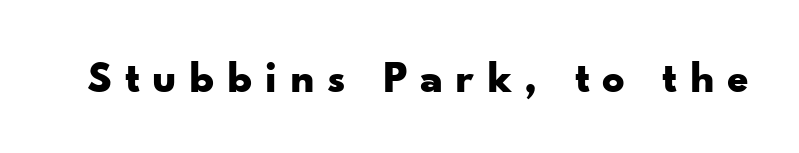
{"serif": "no", "italic": "no", "bold": "yes", "weight": "bold", "width": "wide", "stroke_contrast": "low", "x_height": "small", "monospaced": "no", "underline": "no", "letter_spacing": "wide", "letter_spacing_em": 0.28, "glyph_px": 44}
